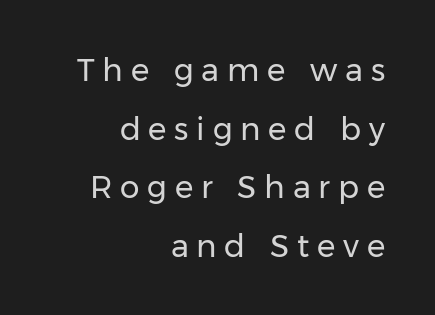
The image shows 31 px regular-weight sans-serif type, upright; set right-aligned, line spacing 1.89x, unusually wide letter spacing (+0.25 em), not underlined; low stroke contrast and a medium x-height.
